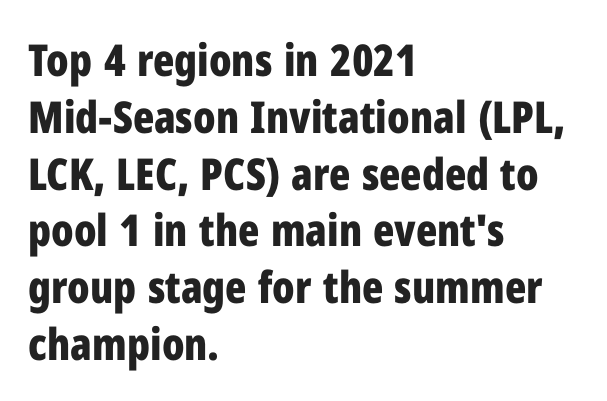
The letters stand straight up with perfectly vertical stems. The text was rendered using a sans face with plain stroke endings. Spacing verdict: proportional, widths tailored to each character. The designer left line spacing at the default. Horizontal alignment here is leftward, the default for most running prose.
